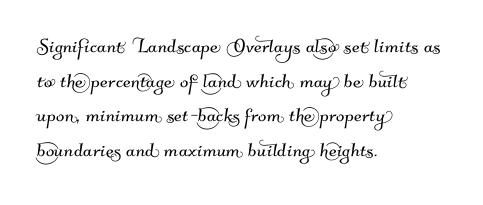
The image shows 25 px text type; set left-aligned, normal line spacing (1.39x), normal letter spacing, not underlined.
